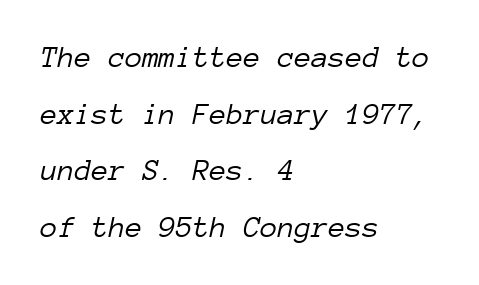
{"italic": "yes", "lean": "right", "slant_degrees": 12, "bold": "no", "weight": "light", "width": "normal", "stroke_contrast": "low", "x_height": "medium", "monospaced": "yes", "underline": "no", "align": "left", "line_spacing_ratio": 1.83, "letter_spacing": "normal", "letter_spacing_em": 0.0, "glyph_px": 31}
